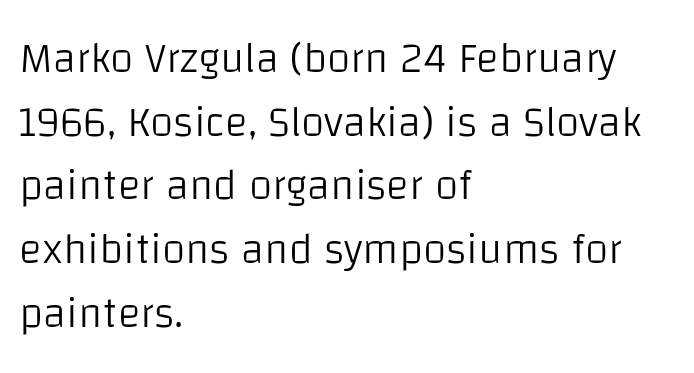
{"serif": "no", "italic": "no", "bold": "no", "weight": "light", "width": "normal", "stroke_contrast": "low", "x_height": "large", "monospaced": "no", "underline": "no", "align": "left", "line_spacing": "normal", "line_spacing_ratio": 1.48, "letter_spacing": "normal", "letter_spacing_em": 0.0, "glyph_px": 43}
